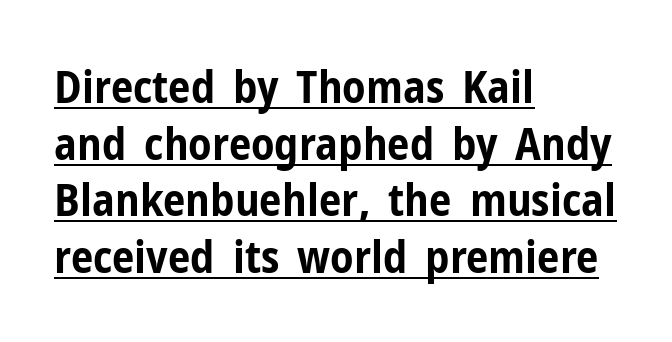
Q: Is the text bold? A: Yes.
Q: Is the text italic (slanted)? A: No, it is upright.
Q: Is the typeface a serif or a sans-serif typeface? A: Sans-serif.
Q: Is the text underlined? A: Yes.
Q: How is the paragraph aligned? A: Left-aligned.
Q: Is the spacing between letters normal or unusually wide? A: Normal.
Q: Is the spacing between lines tight, normal or loose? A: Normal.
Q: Width (condensed, normal, or wide)? A: Condensed.
Q: Stroke contrast? A: Low.
Q: x-height? A: Medium.
Q: Monospaced? A: No.
